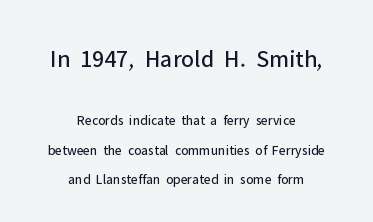
The image shows 25 px text type, upright; set centered, loose line spacing (2.09x), normal letter spacing, not underlined; the first (top) block is 1.79x larger.
